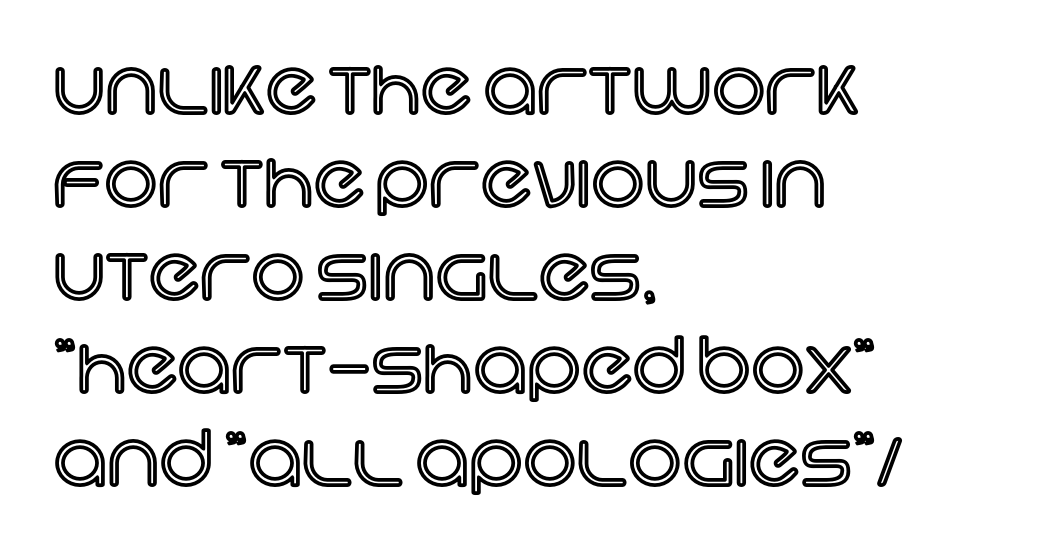
Teacher's note: observe the even left margin — that is flush-left alignment. The area under the type is left untouched. This sample has the flowing, uneven cadence of proportional lettering. Tracking here is standard; glyphs follow each other at the usual distance. In terms of posture, this sample is upright.
